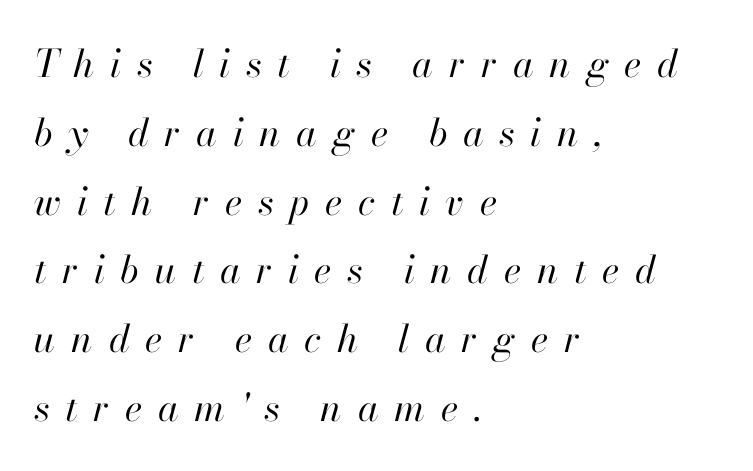
{"italic": "yes", "lean": "right", "slant_degrees": 13, "bold": "no", "weight": "regular", "width": "normal", "stroke_contrast": "high", "x_height": "small", "monospaced": "no", "underline": "no", "align": "left", "line_spacing_ratio": 1.81, "letter_spacing": "wide", "letter_spacing_em": 0.41, "glyph_px": 38}
